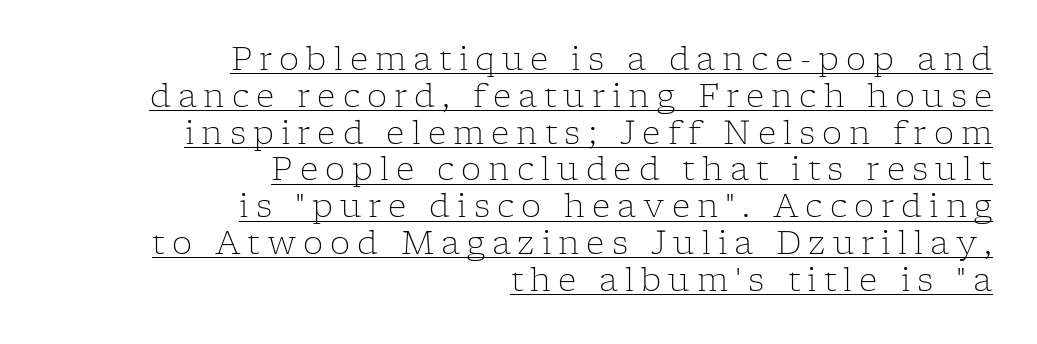
{"serif": "yes", "italic": "no", "bold": "no", "weight": "light", "width": "normal", "stroke_contrast": "low", "x_height": "medium", "monospaced": "no", "underline": "yes", "align": "right", "line_spacing": "tight", "line_spacing_ratio": 1.15, "letter_spacing": "wide", "letter_spacing_em": 0.22, "glyph_px": 32}
